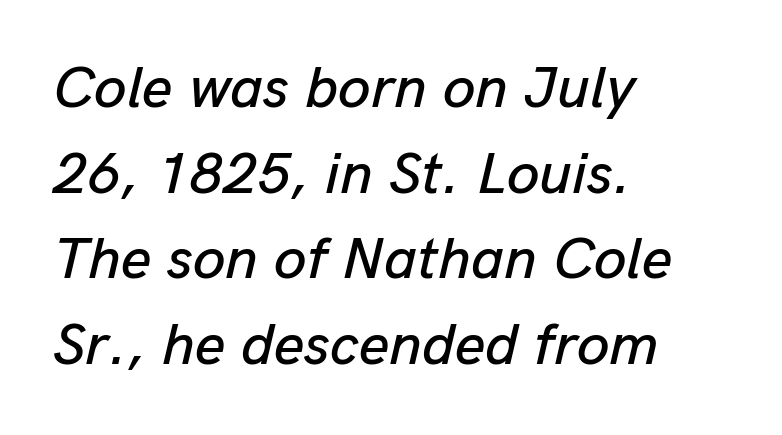
{"italic": "yes", "lean": "right", "slant_degrees": 13, "width": "normal", "stroke_contrast": "low", "x_height": "medium", "monospaced": "no", "underline": "no", "align": "left", "line_spacing": "normal", "line_spacing_ratio": 1.45, "letter_spacing": "normal", "letter_spacing_em": 0.0, "glyph_px": 59}
